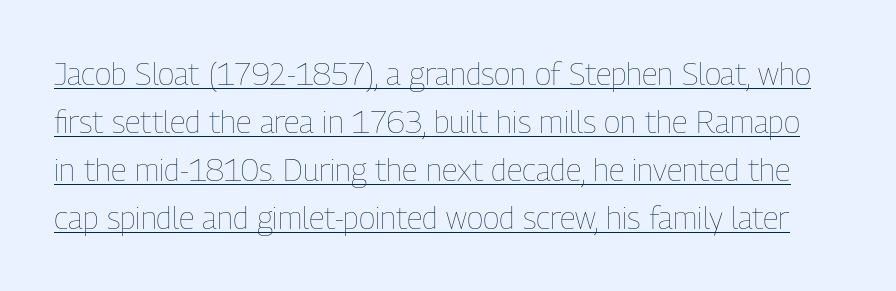
Q: Is the text bold? A: No.
Q: Is the text italic (slanted)? A: No, it is upright.
Q: Is the text underlined? A: Yes.
Q: Is the spacing between letters normal or unusually wide? A: Normal.
Q: Is the spacing between lines tight, normal or loose? A: Normal.
Q: Width (condensed, normal, or wide)? A: Condensed.
Q: Stroke contrast? A: Low.
Q: x-height? A: Medium.
Q: Monospaced? A: No.
